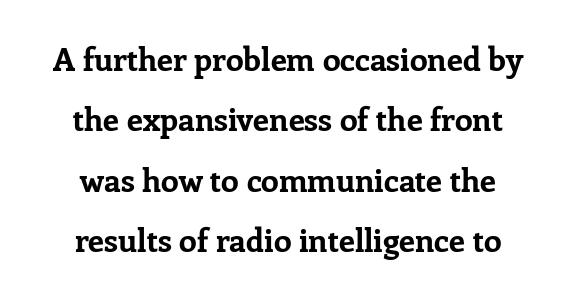
{"serif": "yes", "italic": "no", "bold": "yes", "weight": "bold", "width": "normal", "stroke_contrast": "low", "x_height": "medium", "monospaced": "no", "underline": "no", "align": "center", "line_spacing_ratio": 1.89, "letter_spacing": "normal", "letter_spacing_em": 0.0, "glyph_px": 32}
